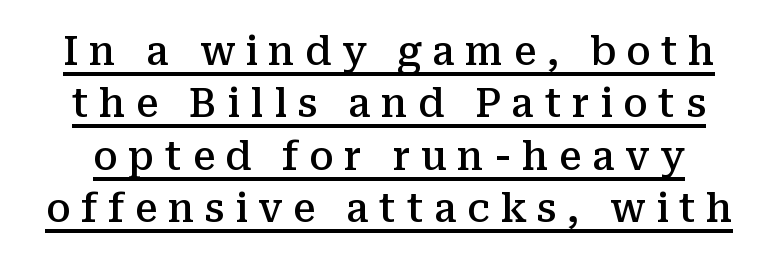
Q: Is the text bold? A: Semi-bold.
Q: Is the text italic (slanted)? A: No, it is upright.
Q: Is the typeface a serif or a sans-serif typeface? A: Serif.
Q: Is the text underlined? A: Yes.
Q: Is the spacing between letters normal or unusually wide? A: Unusually wide.
Q: Is the spacing between lines tight, normal or loose? A: Normal.
Q: Width (condensed, normal, or wide)? A: Normal.
Q: Stroke contrast? A: Medium.
Q: x-height? A: Medium.
Q: Monospaced? A: No.
